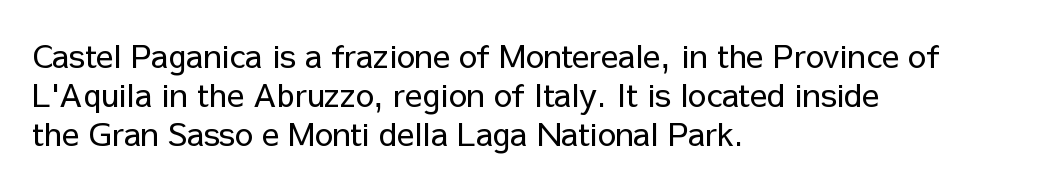
{"serif": "no", "italic": "no", "bold": "no", "weight": "regular", "width": "normal", "stroke_contrast": "low", "x_height": "medium", "monospaced": "no", "underline": "no", "align": "left", "line_spacing_ratio": 1.22, "letter_spacing": "normal", "letter_spacing_em": 0.0, "glyph_px": 32}
